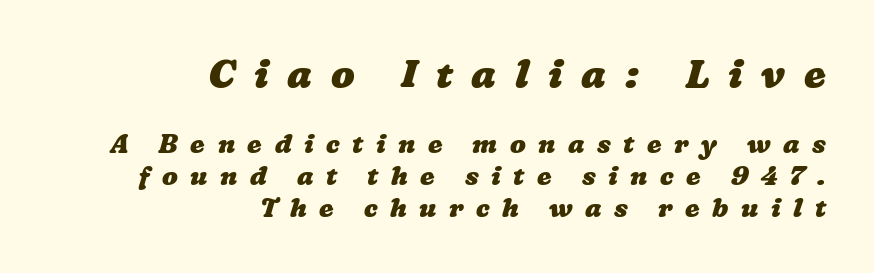
The image shows 39 px heavy, wide type; set right-aligned, line spacing 1.23x, unusually wide letter spacing (+0.48 em), not underlined; the first (top) block is 1.5x larger; low stroke contrast and a medium x-height.
